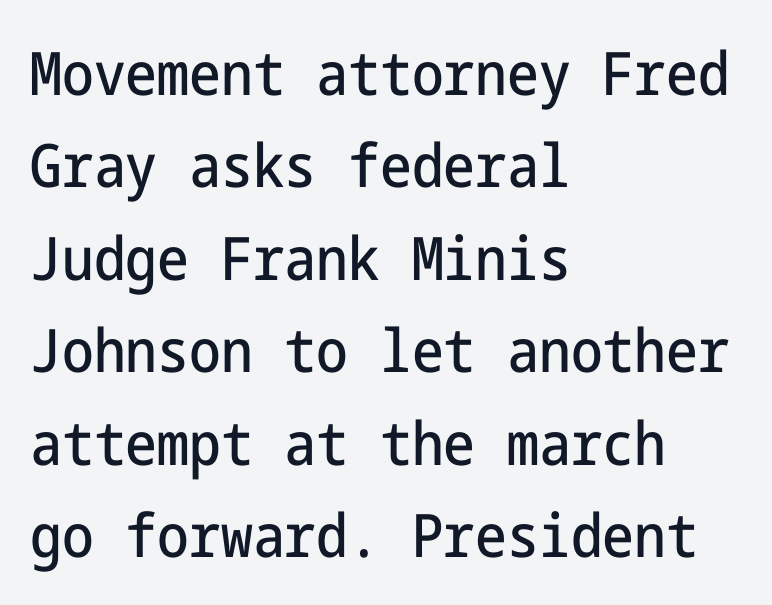
Q: Is the text italic (slanted)? A: No, it is upright.
Q: Is the typeface a serif or a sans-serif typeface? A: Sans-serif.
Q: Is the text underlined? A: No.
Q: How is the paragraph aligned? A: Left-aligned.
Q: Is the spacing between letters normal or unusually wide? A: Normal.
Q: Is the spacing between lines tight, normal or loose? A: Normal.
Q: Width (condensed, normal, or wide)? A: Condensed.
Q: Stroke contrast? A: Low.
Q: x-height? A: Medium.
